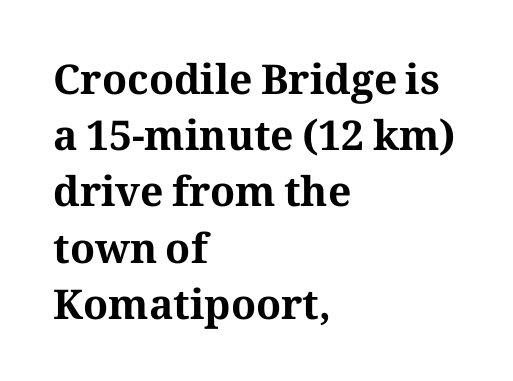
{"serif": "yes", "italic": "no", "bold": "yes", "weight": "bold", "width": "normal", "stroke_contrast": "medium", "x_height": "medium", "monospaced": "no", "underline": "no", "align": "left", "line_spacing": "normal", "line_spacing_ratio": 1.37, "letter_spacing": "normal", "letter_spacing_em": 0.0, "glyph_px": 41}
